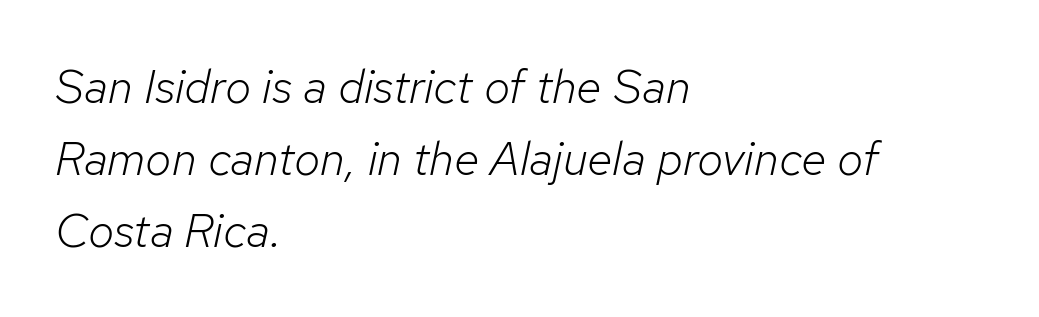
Q: Is the text bold? A: No.
Q: Is the text italic (slanted)? A: Yes, it leans right by about 12 degrees.
Q: Is the text underlined? A: No.
Q: How is the paragraph aligned? A: Left-aligned.
Q: Is the spacing between letters normal or unusually wide? A: Normal.
Q: Is the spacing between lines tight, normal or loose? A: Normal.
Q: Width (condensed, normal, or wide)? A: Normal.
Q: Stroke contrast? A: Low.
Q: x-height? A: Medium.
Q: Monospaced? A: No.
